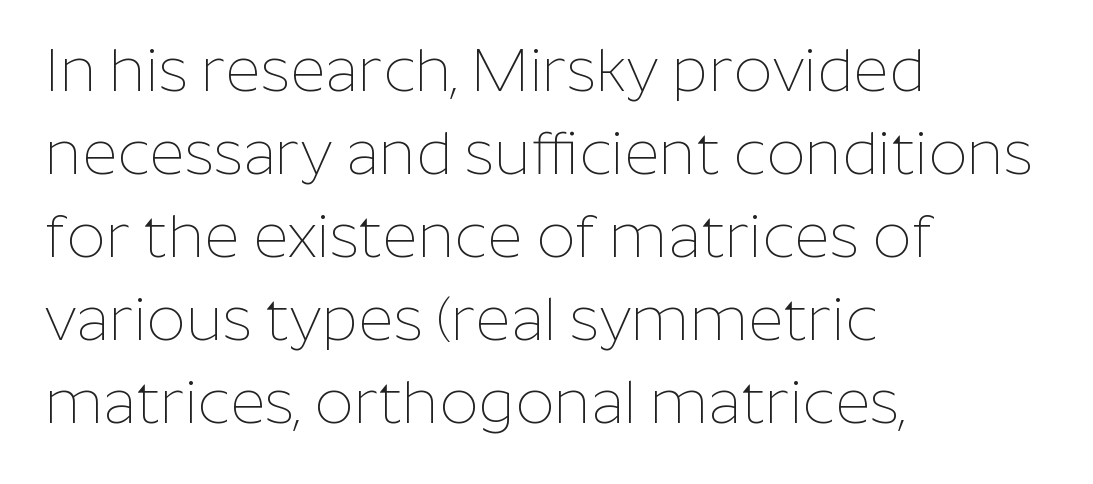
The image shows 61 px thin sans-serif type, upright; set left-aligned, normal line spacing (1.36x), normal letter spacing, not underlined; low stroke contrast and a medium x-height.
